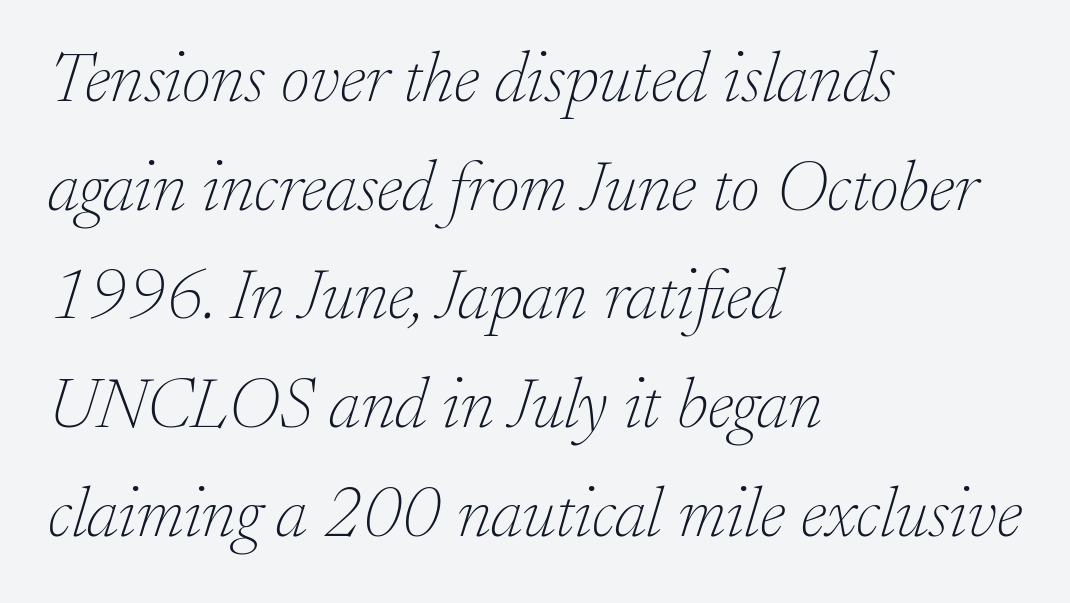
Q: Is the text bold? A: No.
Q: Is the text italic (slanted)? A: Yes, it leans right by about 17 degrees.
Q: Is the typeface a serif or a sans-serif typeface? A: Serif.
Q: Is the text underlined? A: No.
Q: How is the paragraph aligned? A: Left-aligned.
Q: Is the spacing between letters normal or unusually wide? A: Normal.
Q: Is the spacing between lines tight, normal or loose? A: Normal.
Q: Width (condensed, normal, or wide)? A: Normal.
Q: Stroke contrast? A: Low.
Q: x-height? A: Small.
Q: Monospaced? A: No.
